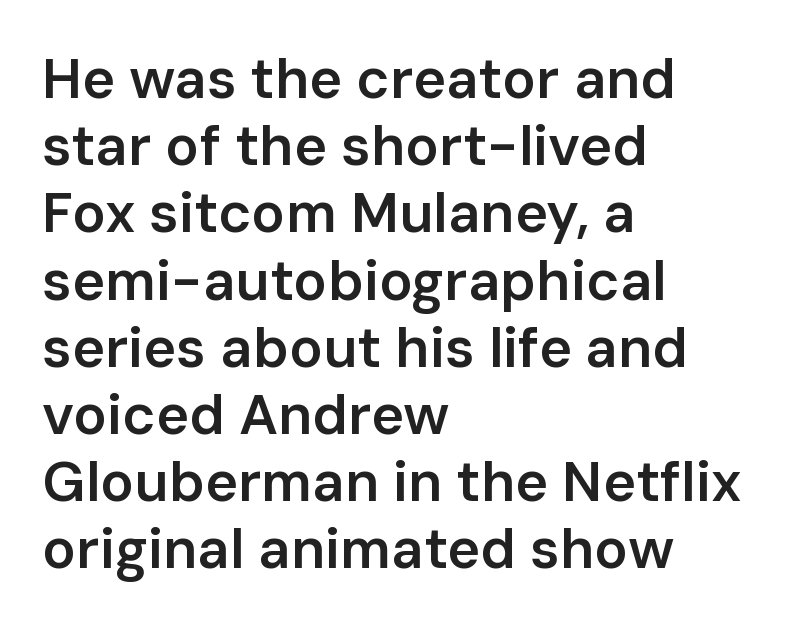
{"serif": "no", "italic": "no", "bold": "semi", "weight": "semibold", "width": "normal", "stroke_contrast": "low", "x_height": "medium", "monospaced": "no", "underline": "no", "align": "left", "line_spacing_ratio": 1.2, "letter_spacing": "normal", "letter_spacing_em": 0.0, "glyph_px": 56}
